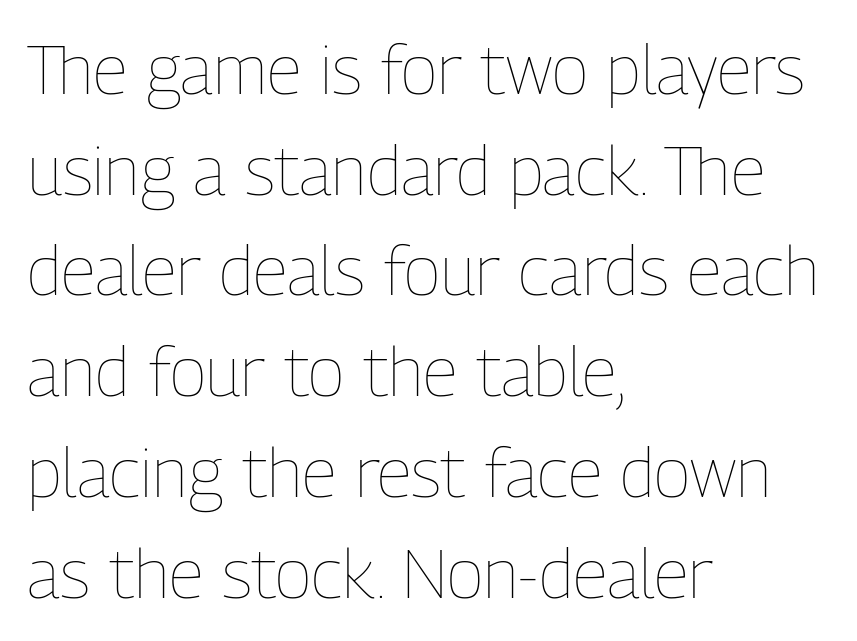
The image shows 69 px thin, condensed type, upright; set left-aligned, normal line spacing (1.46x), normal letter spacing, not underlined; low stroke contrast and a medium x-height.
